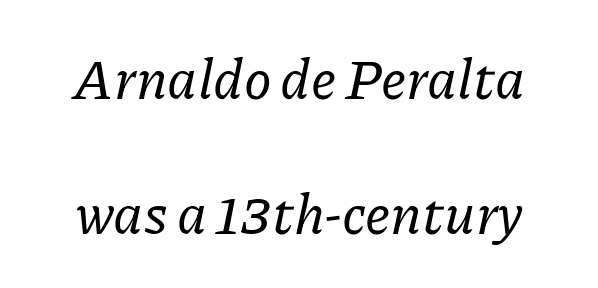
{"serif": "yes", "italic": "yes", "lean": "right", "slant_degrees": 11, "width": "normal", "stroke_contrast": "low", "x_height": "medium", "monospaced": "no", "underline": "no", "line_spacing": "loose", "line_spacing_ratio": 2.41, "letter_spacing": "normal", "letter_spacing_em": 0.0, "glyph_px": 56}
